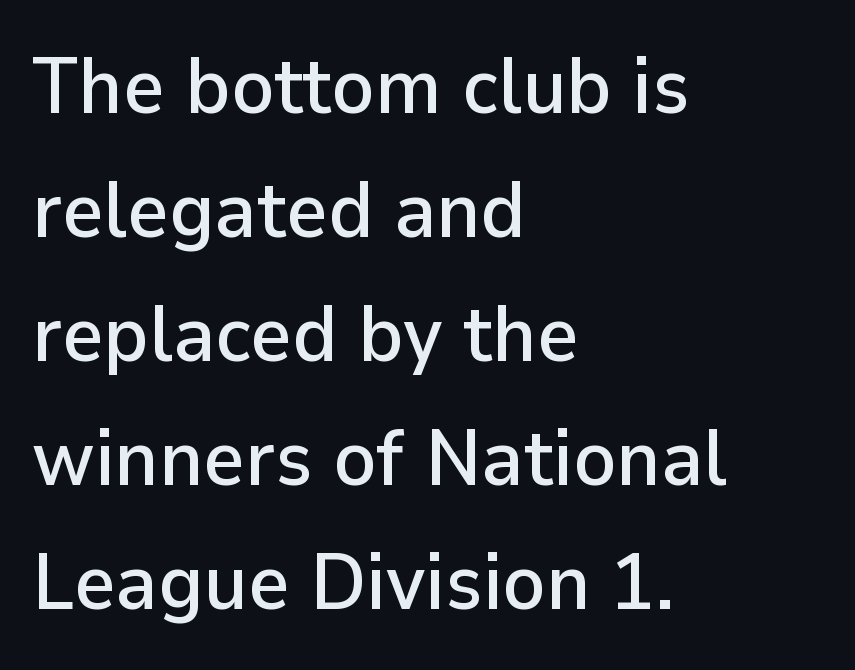
Q: Is the text italic (slanted)? A: No, it is upright.
Q: Is the typeface a serif or a sans-serif typeface? A: Sans-serif.
Q: Is the text underlined? A: No.
Q: How is the paragraph aligned? A: Left-aligned.
Q: Is the spacing between letters normal or unusually wide? A: Normal.
Q: Is the spacing between lines tight, normal or loose? A: Normal.
Q: Width (condensed, normal, or wide)? A: Normal.
Q: Stroke contrast? A: Low.
Q: x-height? A: Medium.
Q: Monospaced? A: No.
